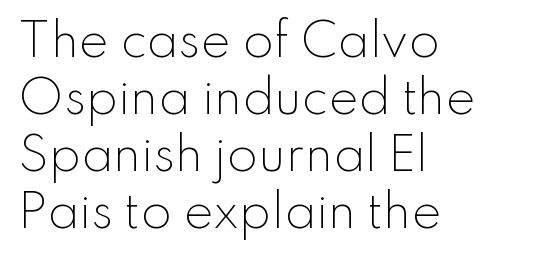
Grotesque or geometric, the face here clearly has no serifs. A clean baseline with only descenders dipping below it. The lettering holds an erect, upright posture throughout. Successive baselines arrive at the customary interval.
